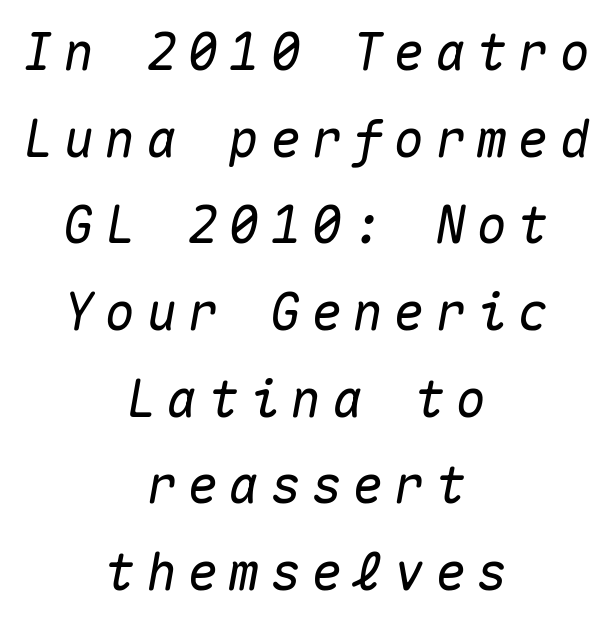
{"italic": "yes", "lean": "right", "slant_degrees": 10, "width": "normal", "stroke_contrast": "medium", "x_height": "medium", "monospaced": "yes", "underline": "no", "align": "center", "line_spacing": "normal", "line_spacing_ratio": 1.7, "letter_spacing": "wide", "letter_spacing_em": 0.21, "glyph_px": 51}
